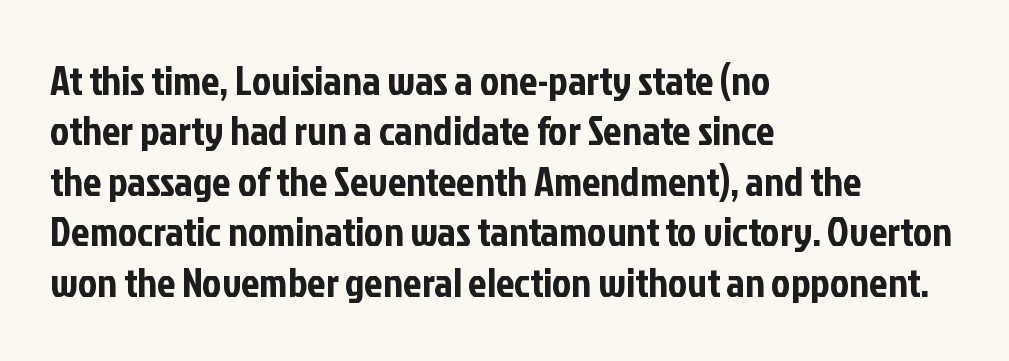
{"serif": "no", "italic": "no", "width": "condensed", "stroke_contrast": "low", "x_height": "medium", "monospaced": "no", "underline": "no", "align": "left", "line_spacing_ratio": 1.23, "letter_spacing": "normal", "letter_spacing_em": 0.0, "glyph_px": 41}
